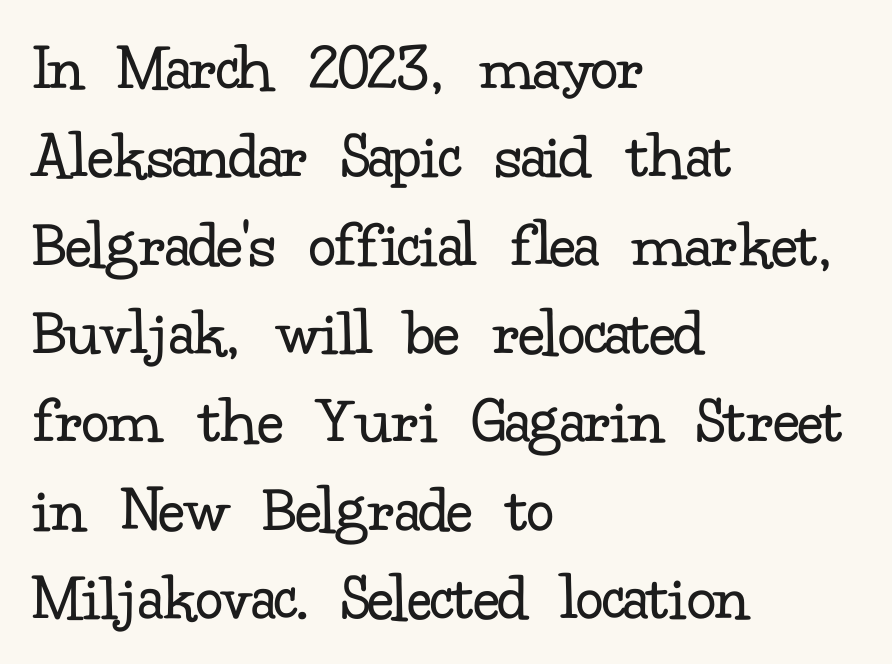
Q: Is the text bold? A: No.
Q: Is the text italic (slanted)? A: No, it is upright.
Q: Is the typeface a serif or a sans-serif typeface? A: Serif.
Q: Is the text underlined? A: No.
Q: How is the paragraph aligned? A: Left-aligned.
Q: Is the spacing between letters normal or unusually wide? A: Normal.
Q: Is the spacing between lines tight, normal or loose? A: Normal.
Q: Width (condensed, normal, or wide)? A: Normal.
Q: Stroke contrast? A: Low.
Q: x-height? A: Small.
Q: Monospaced? A: No.
